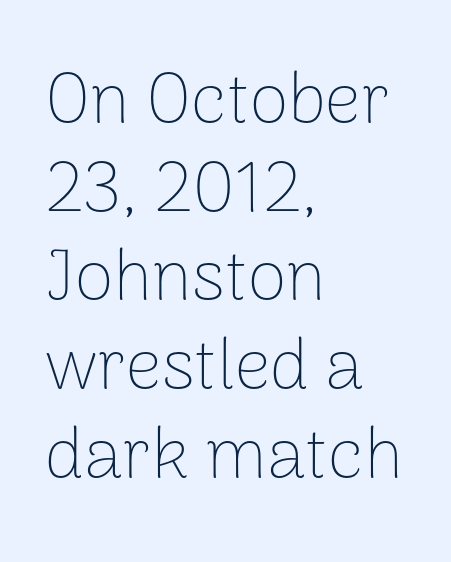
The image shows 71 px thin sans-serif type, upright; set left-aligned, normal line spacing (1.25x), normal letter spacing, not underlined; low stroke contrast and a medium x-height.
